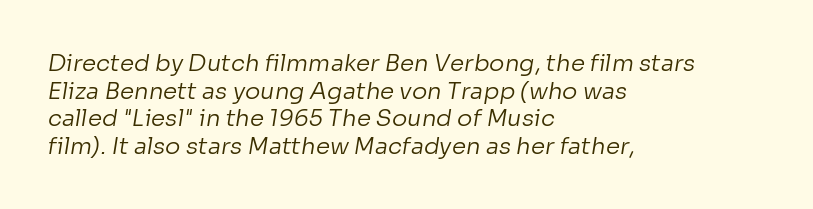
Q: Is the text bold? A: No.
Q: Is the text underlined? A: No.
Q: How is the paragraph aligned? A: Left-aligned.
Q: Is the spacing between letters normal or unusually wide? A: Normal.
